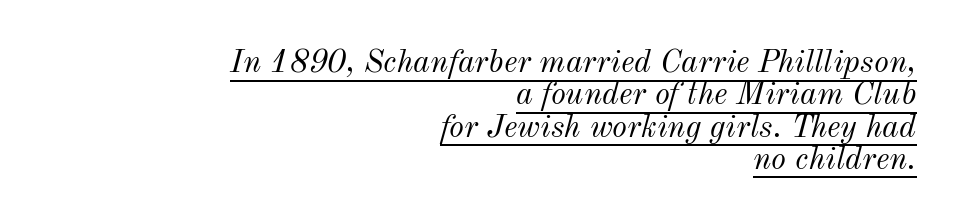
The image shows 32 px light type, italic (leaning right); set right-aligned, tight line spacing (1.01x), normal letter spacing, underlined; medium stroke contrast and a small x-height.
